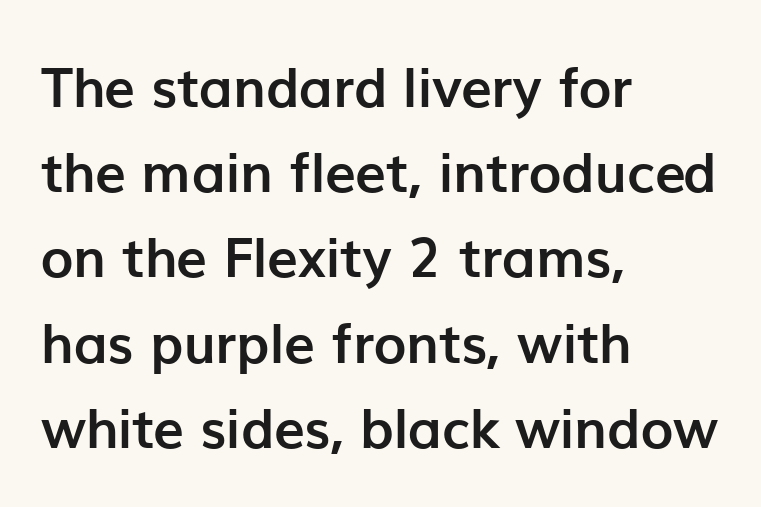
Q: Is the text bold? A: Yes.
Q: Is the text italic (slanted)? A: No, it is upright.
Q: Is the typeface a serif or a sans-serif typeface? A: Sans-serif.
Q: Is the text underlined? A: No.
Q: How is the paragraph aligned? A: Left-aligned.
Q: Is the spacing between letters normal or unusually wide? A: Normal.
Q: Is the spacing between lines tight, normal or loose? A: Normal.
Q: Width (condensed, normal, or wide)? A: Normal.
Q: Stroke contrast? A: Low.
Q: x-height? A: Medium.
Q: Monospaced? A: No.
